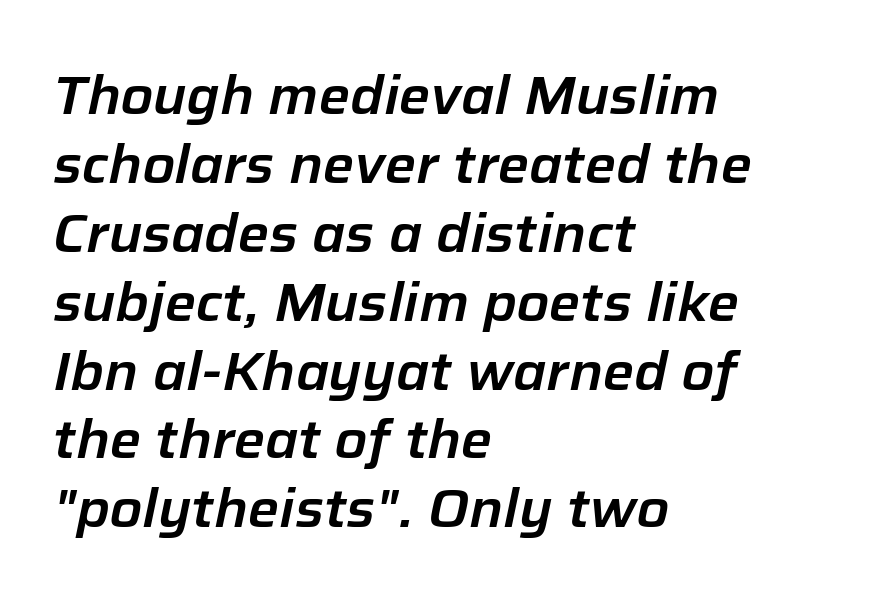
Notice how the stems are inclined rather than vertical — that's the hallmark of italics. A bare baseline throughout the passage. Each new line begins a customary step beneath the previous one. Characters follow at the spacing the type designer built in. In CSS terms this would be text-align: left. Spacing verdict: proportional, widths tailored to each character.
